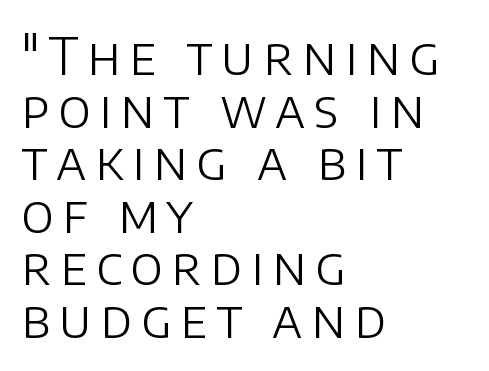
{"serif": "no", "italic": "no", "bold": "no", "weight": "light", "width": "normal", "stroke_contrast": "low", "x_height": "large", "monospaced": "no", "underline": "no", "align": "left", "line_spacing": "tight", "line_spacing_ratio": 1.01, "glyph_px": 52}
